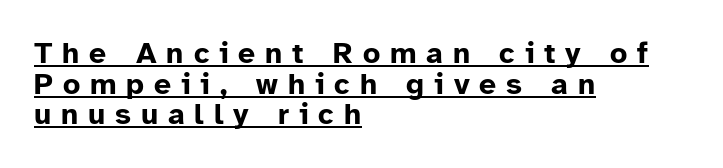
The image shows 30 px bold sans-serif type, upright; set left-aligned, tight line spacing (1.02x), unusually wide letter spacing (+0.33 em), underlined; low stroke contrast and a medium x-height.
